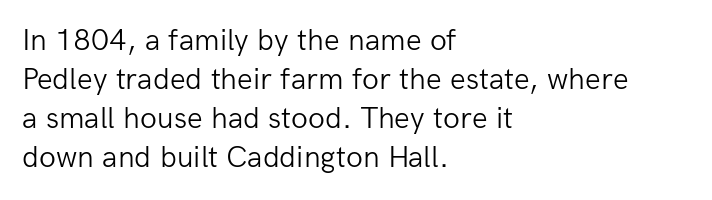
The image shows 31 px light sans-serif type, upright; set left-aligned, normal line spacing (1.26x), normal letter spacing, not underlined; low stroke contrast and a medium x-height.
